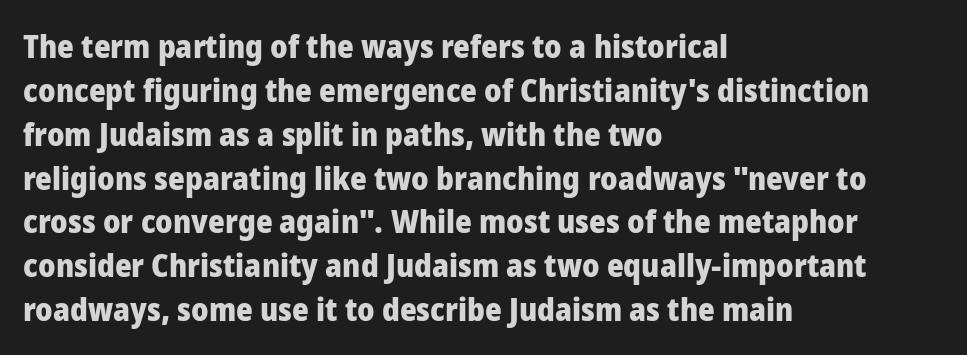
{"serif": "no", "italic": "no", "bold": "yes", "weight": "heavy", "width": "normal", "stroke_contrast": "low", "x_height": "medium", "monospaced": "no", "underline": "no", "align": "left", "line_spacing": "normal", "line_spacing_ratio": 1.37, "letter_spacing": "normal", "letter_spacing_em": 0.0, "glyph_px": 32}
